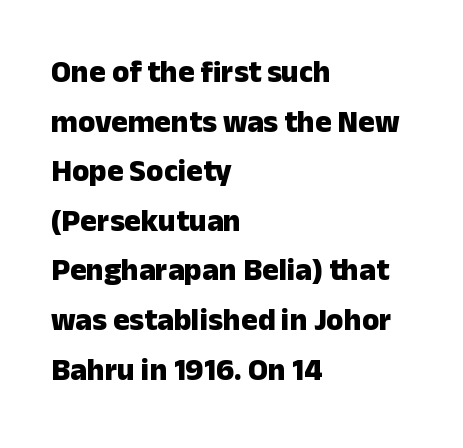
Q: Is the text bold? A: Yes.
Q: Is the text italic (slanted)? A: No, it is upright.
Q: Is the typeface a serif or a sans-serif typeface? A: Sans-serif.
Q: Is the text underlined? A: No.
Q: How is the paragraph aligned? A: Left-aligned.
Q: Is the spacing between letters normal or unusually wide? A: Normal.
Q: Is the spacing between lines tight, normal or loose? A: Normal.
Q: Width (condensed, normal, or wide)? A: Normal.
Q: Stroke contrast? A: Low.
Q: x-height? A: Medium.
Q: Monospaced? A: No.
